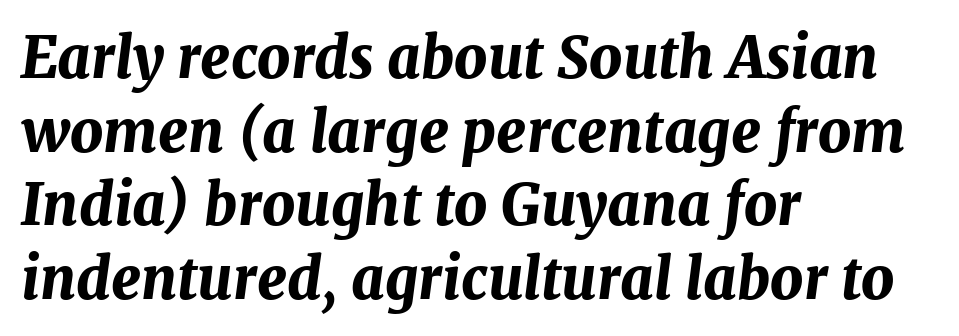
{"italic": "yes", "lean": "right", "slant_degrees": 7, "bold": "yes", "weight": "bold", "width": "normal", "stroke_contrast": "medium", "x_height": "medium", "monospaced": "no", "underline": "no", "align": "left", "line_spacing": "normal", "line_spacing_ratio": 1.29, "letter_spacing": "normal", "letter_spacing_em": 0.0, "glyph_px": 57}
